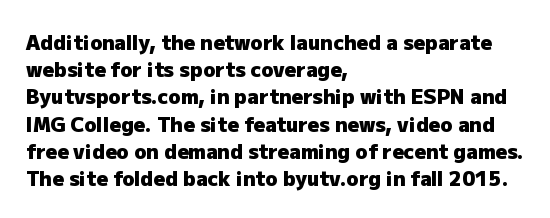
The image shows 20 px bold type, upright; set left-aligned, normal line spacing (1.36x), normal letter spacing, not underlined.
